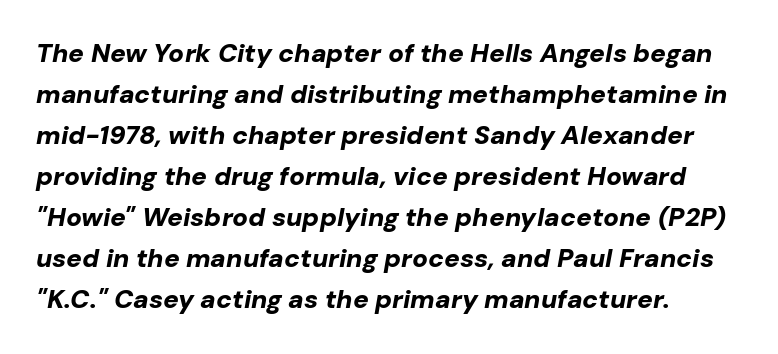
There's an unmistakable incline to the writing here. The passage shown is not underscored anywhere. Summary of vertical rhythm: regular, with standard interline spacing. What weight is shown? A full bold with thick strokes. This sample uses plain, unmodified letter spacing. The rag falls on the right side of this text block.
